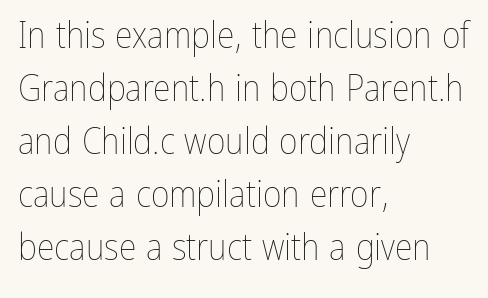
The image shows 36 px thin, condensed type, upright; set left-aligned, normal line spacing (1.47x), normal letter spacing, not underlined; low stroke contrast and a medium x-height.
